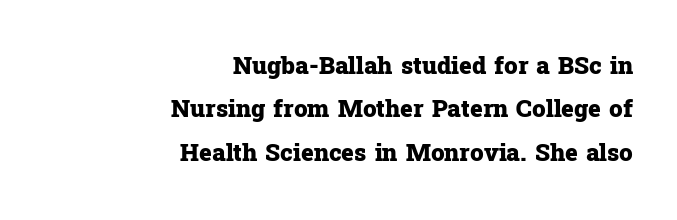
{"italic": "no", "bold": "yes", "underline": "no", "align": "right", "line_spacing_ratio": 1.81, "letter_spacing": "normal", "letter_spacing_em": 0.0, "glyph_px": 24}
